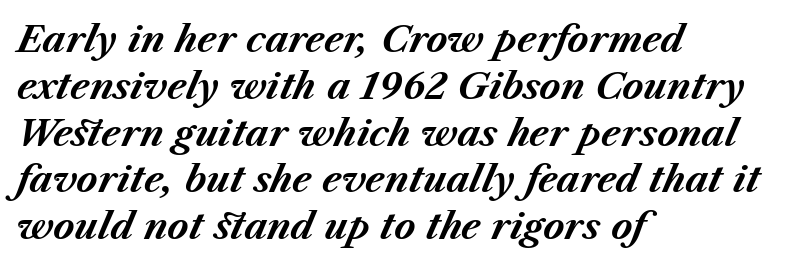
The font is running at its bold setting. Typeset ragged right — the left edge is the straight one. Each letter keeps its own natural width here, so spacing adapts to shape. Characters are canted at an angle relative to the baseline's perpendicular. Glance below the letters and you will spot only blank space.
